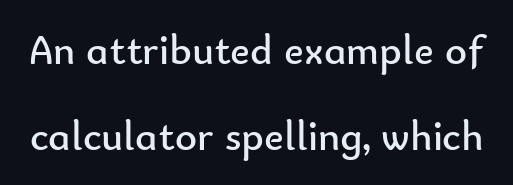
Q: Is the text bold? A: No.
Q: Is the text italic (slanted)? A: No, it is upright.
Q: Is the typeface a serif or a sans-serif typeface? A: Sans-serif.
Q: Is the text underlined? A: No.
Q: Is the spacing between letters normal or unusually wide? A: Normal.
Q: Is the spacing between lines tight, normal or loose? A: Loose.
Q: Width (condensed, normal, or wide)? A: Normal.
Q: Stroke contrast? A: Low.
Q: x-height? A: Small.
Q: Monospaced? A: No.
